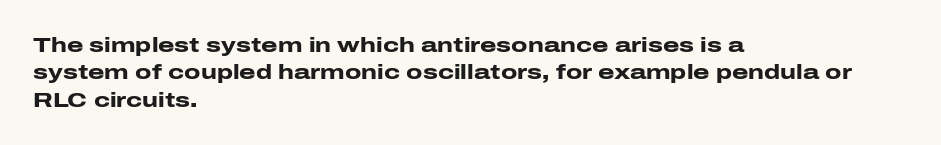
The image shows 21 px bold type, upright; set left-aligned, normal line spacing (1.3x), normal letter spacing, not underlined.
